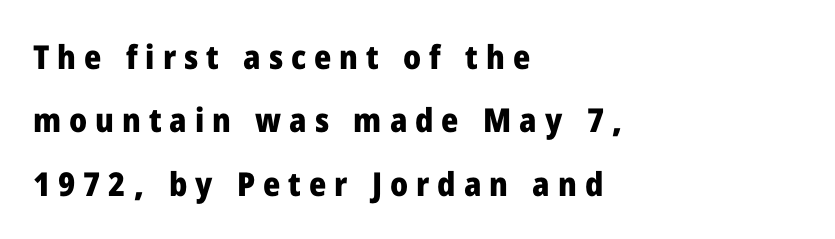
{"serif": "no", "italic": "no", "bold": "yes", "weight": "heavy", "width": "normal", "stroke_contrast": "low", "x_height": "medium", "monospaced": "no", "underline": "no", "align": "left", "line_spacing": "loose", "line_spacing_ratio": 1.92, "letter_spacing": "wide", "letter_spacing_em": 0.24, "glyph_px": 33}
